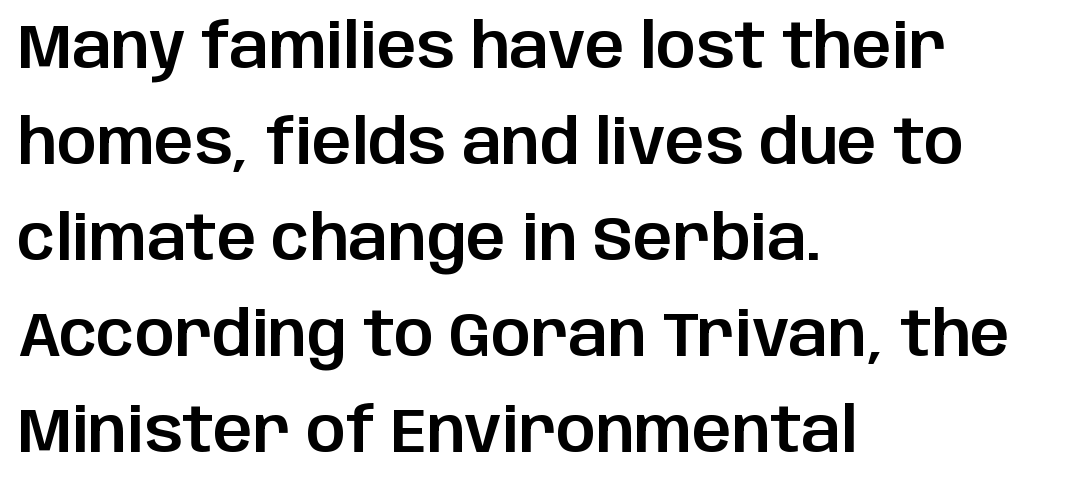
Q: Is the text italic (slanted)? A: No, it is upright.
Q: Is the typeface a serif or a sans-serif typeface? A: Sans-serif.
Q: Is the text underlined? A: No.
Q: How is the paragraph aligned? A: Left-aligned.
Q: Is the spacing between letters normal or unusually wide? A: Normal.
Q: Is the spacing between lines tight, normal or loose? A: Normal.
Q: Width (condensed, normal, or wide)? A: Normal.
Q: Stroke contrast? A: Low.
Q: x-height? A: Large.
Q: Monospaced? A: No.
